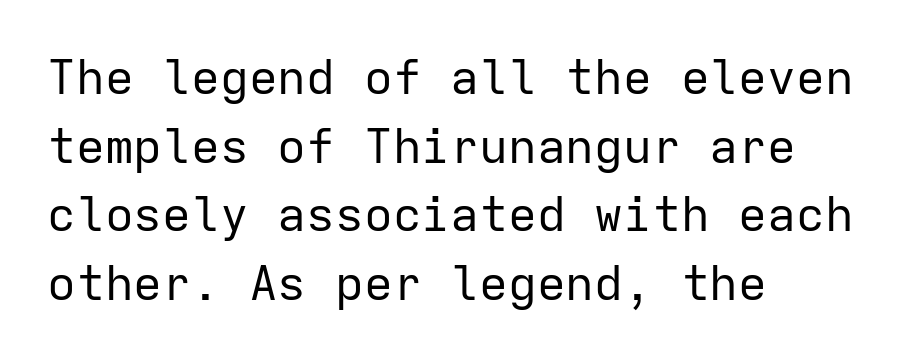
The image shows 48 px regular-weight sans-serif type, upright, monospaced; set left-aligned, normal line spacing (1.43x), normal letter spacing, not underlined; low stroke contrast and a medium x-height.
